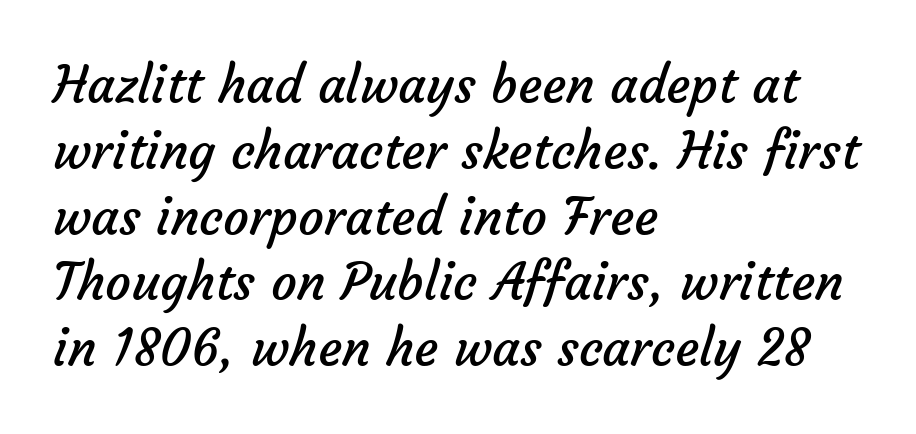
The image shows 51 px regular-weight sans-serif type; set left-aligned, normal line spacing (1.29x), normal letter spacing, not underlined; low stroke contrast and a medium x-height.
